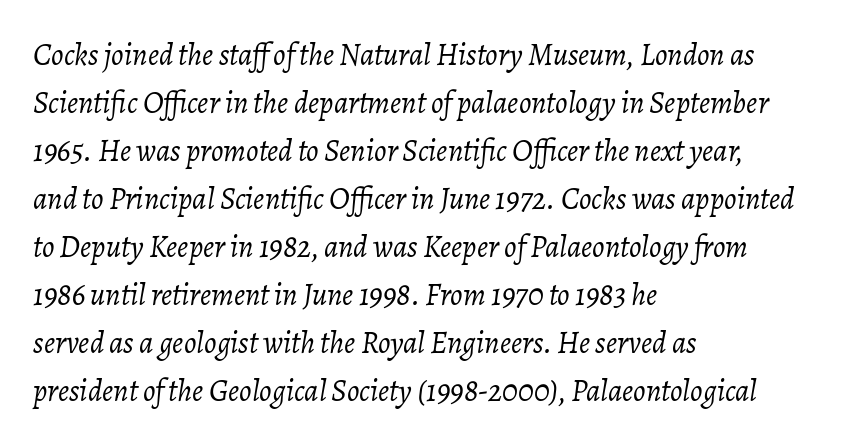
Q: Is the text bold? A: No.
Q: Is the text italic (slanted)? A: Yes, it leans right by about 7 degrees.
Q: Is the text underlined? A: No.
Q: How is the paragraph aligned? A: Left-aligned.
Q: Is the spacing between letters normal or unusually wide? A: Normal.
Q: Is the spacing between lines tight, normal or loose? A: Normal.
Q: Width (condensed, normal, or wide)? A: Normal.
Q: Stroke contrast? A: Low.
Q: x-height? A: Medium.
Q: Monospaced? A: No.
